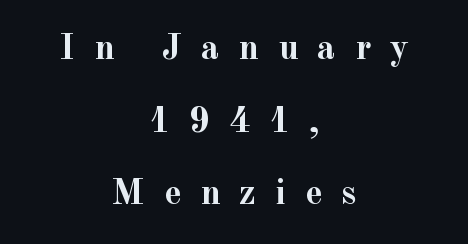
The image shows 37 px semibold serif type, upright; set centered, loose line spacing (1.96x), unusually wide letter spacing (+0.5 em), not underlined; a small x-height.
